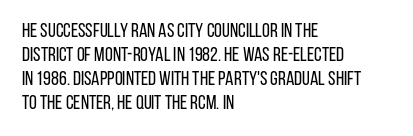
Descenders are the only things crossing below the line. Letters have the restrained weight of plain body copy at most. Where is the straight margin? On the left. Between one letter and the next there's only the usual sliver of space.
